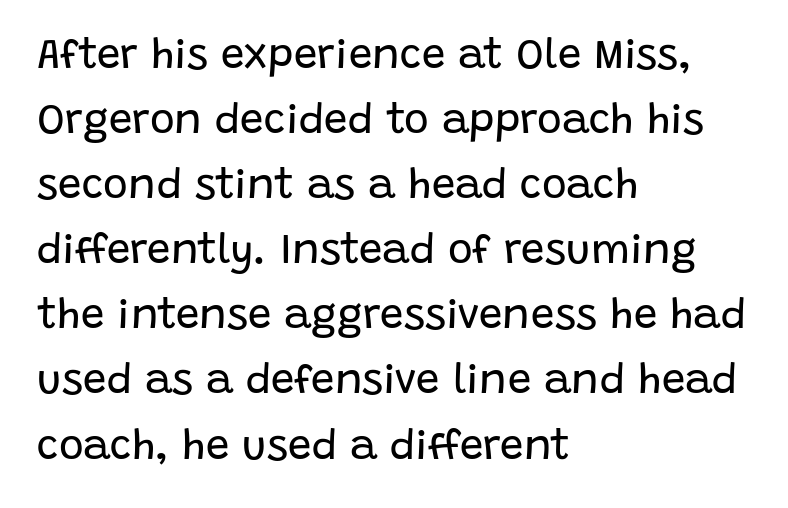
Q: Is the text bold? A: No.
Q: Is the text italic (slanted)? A: No, it is upright.
Q: Is the typeface a serif or a sans-serif typeface? A: Sans-serif.
Q: Is the text underlined? A: No.
Q: How is the paragraph aligned? A: Left-aligned.
Q: Is the spacing between letters normal or unusually wide? A: Normal.
Q: Is the spacing between lines tight, normal or loose? A: Normal.
Q: Width (condensed, normal, or wide)? A: Normal.
Q: Stroke contrast? A: Low.
Q: x-height? A: Large.
Q: Monospaced? A: No.
